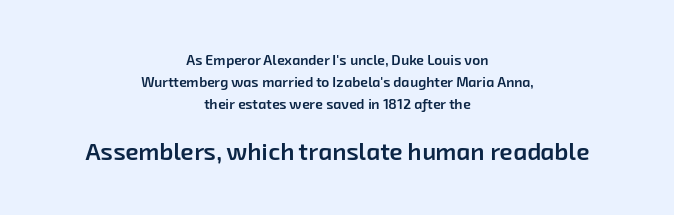
The image shows 24 px text type; set centered, normal line spacing (1.56x), normal letter spacing, not underlined; the second (bottom) block is 1.71x larger.
